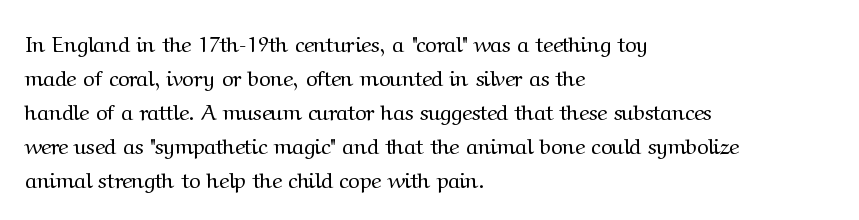
{"italic": "no", "bold": "no", "underline": "no", "align": "left", "line_spacing": "normal", "line_spacing_ratio": 1.55, "letter_spacing": "normal", "letter_spacing_em": 0.0, "glyph_px": 22}
